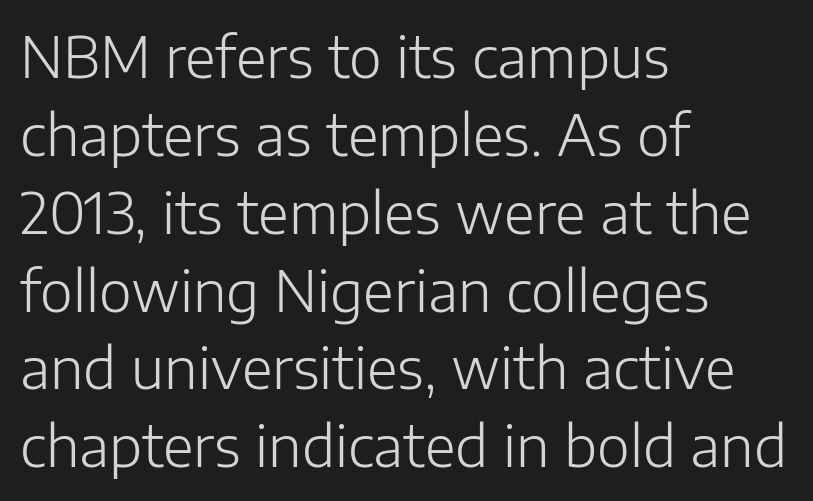
{"serif": "no", "italic": "no", "bold": "no", "weight": "light", "width": "normal", "stroke_contrast": "low", "x_height": "medium", "monospaced": "no", "underline": "no", "align": "left", "line_spacing": "normal", "line_spacing_ratio": 1.39, "letter_spacing": "normal", "letter_spacing_em": 0.0, "glyph_px": 56}
